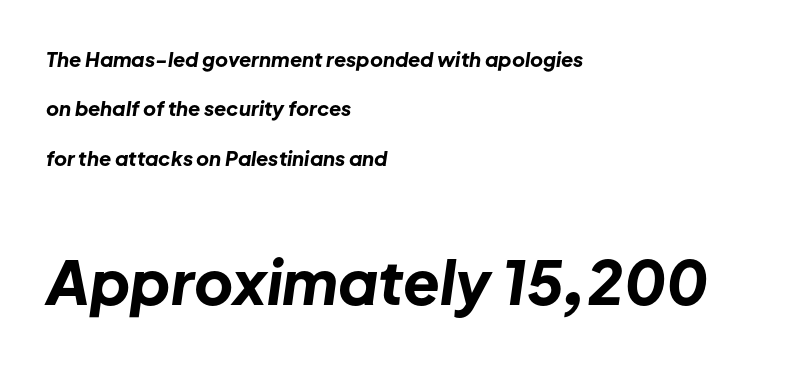
Here the designer chose a conventional face with non-uniform glyph widths. Compared with typical paragraphs, the rows here are farther apart. Pretty heavy lettering here — definitely bold. Two sizes are in play, and the larger belongs to the second block.
